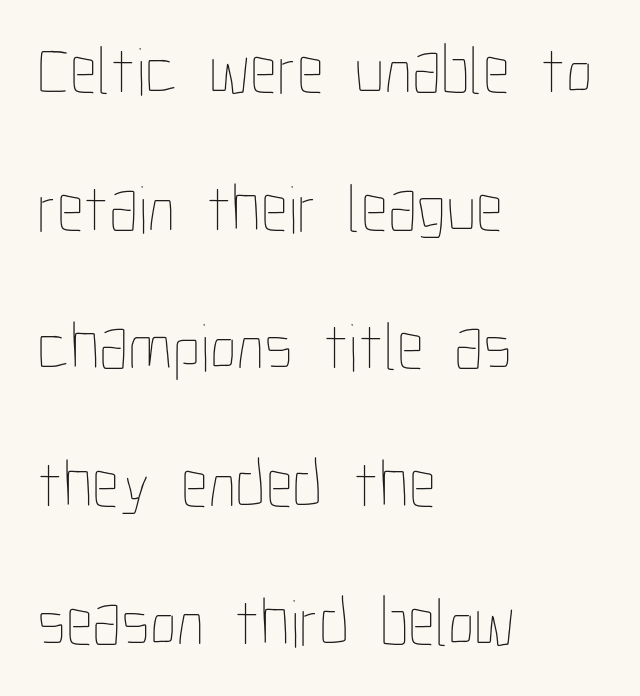
The strip under each line holds only bare page. These lines stack with their left ends in a neat column. A typesetter would call this proportional, since set widths differ per character. Here the glyphs are tracked normally, forming tight word shapes. These lines stand farther apart than default settings would place them.
